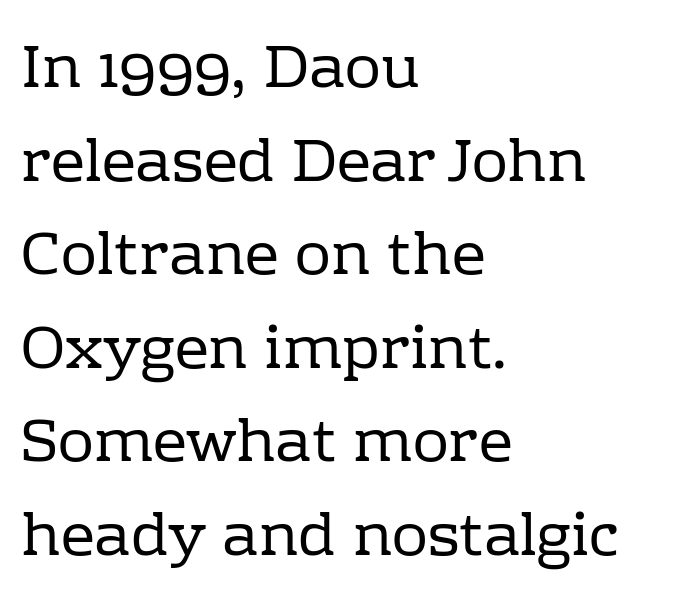
Q: Is the text bold? A: No.
Q: Is the text italic (slanted)? A: No, it is upright.
Q: Is the typeface a serif or a sans-serif typeface? A: Serif.
Q: Is the text underlined? A: No.
Q: How is the paragraph aligned? A: Left-aligned.
Q: Is the spacing between letters normal or unusually wide? A: Normal.
Q: Is the spacing between lines tight, normal or loose? A: Normal.
Q: Width (condensed, normal, or wide)? A: Normal.
Q: Stroke contrast? A: Low.
Q: x-height? A: Medium.
Q: Monospaced? A: No.
